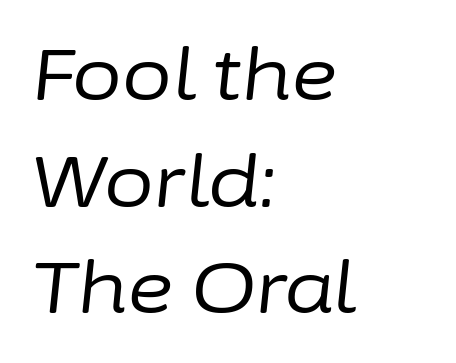
Notice how the passage keeps a crisp vertical edge on the left only. In terms of letterspacing, this is plain default setting. Think of a printed novel: that variable character pitch is what you see here. Observe the lean: these are italic letterforms. Ink coverage per letter is moderate at most. Summary of vertical rhythm: regular, with standard interline spacing.
